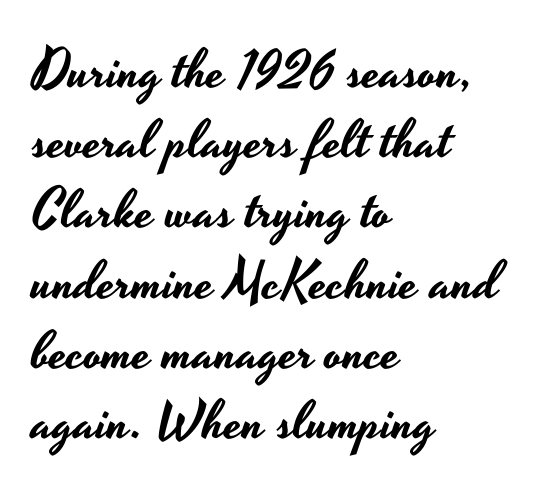
Unlike a traditional serif, this face leaves its strokes unadorned. The lines are quadded left. This sample keeps an unexceptional amount of space between lines. These lines keep a tight, regular rhythm from letter to letter.
